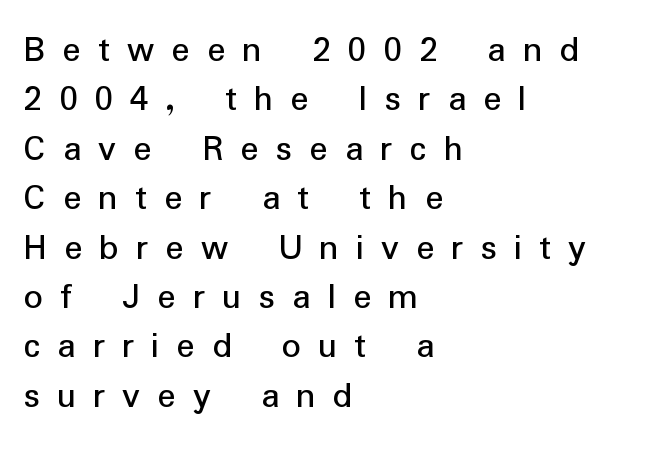
Honestly, there is no underline to notice here at all. The rendering shows plain stroke endings on the letterforms — a sans-serif design. The rows are spaced the way most documents space them. Do the characters align in a grid? No, the font is proportional. Caption: face not bold, strokes unweighted.
